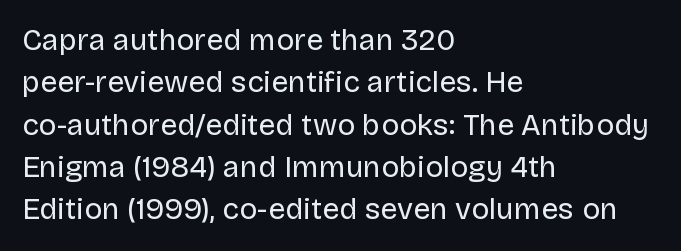
{"serif": "no", "italic": "no", "bold": "no", "weight": "regular", "width": "normal", "stroke_contrast": "low", "x_height": "large", "monospaced": "no", "underline": "no", "align": "left", "line_spacing": "normal", "line_spacing_ratio": 1.41, "letter_spacing": "normal", "letter_spacing_em": 0.0, "glyph_px": 30}
